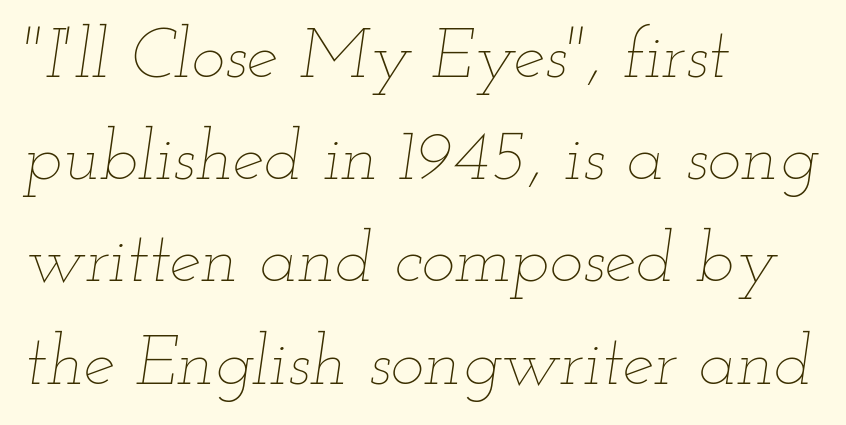
{"italic": "yes", "lean": "right", "slant_degrees": 12, "bold": "no", "weight": "thin", "width": "wide", "stroke_contrast": "low", "x_height": "small", "monospaced": "no", "underline": "no", "align": "left", "line_spacing": "normal", "line_spacing_ratio": 1.44, "letter_spacing": "normal", "letter_spacing_em": 0.0, "glyph_px": 71}
